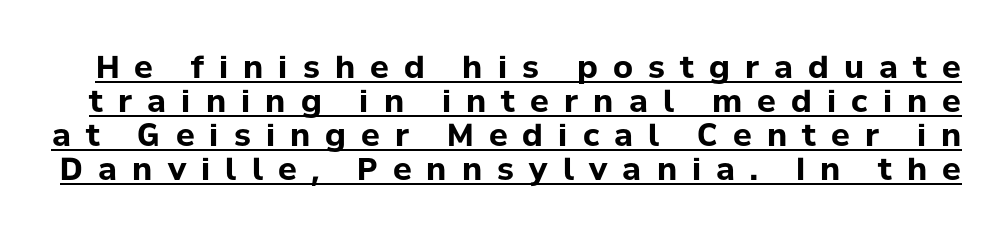
{"serif": "no", "italic": "no", "bold": "yes", "weight": "bold", "width": "normal", "stroke_contrast": "low", "x_height": "medium", "monospaced": "no", "underline": "yes", "line_spacing": "tight", "line_spacing_ratio": 1.1, "letter_spacing": "wide", "letter_spacing_em": 0.49, "glyph_px": 31}
